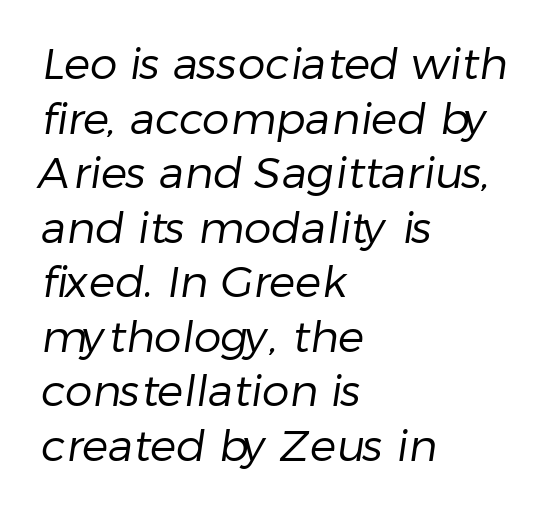
The image shows 44 px regular-weight sans-serif type; set left-aligned, line spacing 1.24x, normal letter spacing, not underlined; low stroke contrast and a medium x-height.
